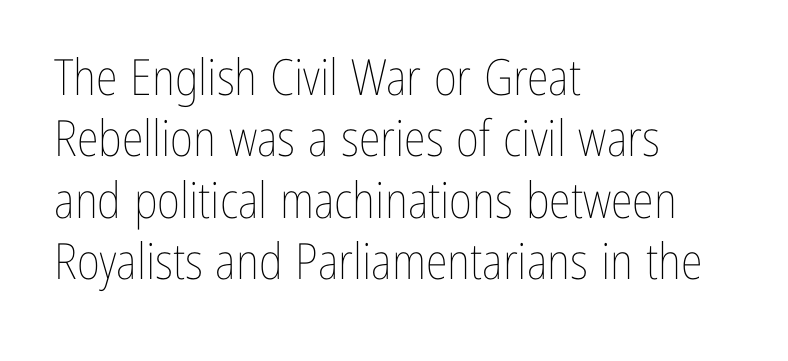
{"italic": "no", "bold": "no", "weight": "thin", "width": "condensed", "stroke_contrast": "low", "x_height": "medium", "monospaced": "no", "underline": "no", "align": "left", "line_spacing_ratio": 1.23, "letter_spacing": "normal", "letter_spacing_em": 0.0, "glyph_px": 50}
